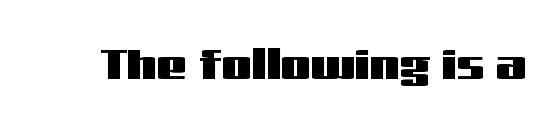
The face used here is a sans, in the tradition of grotesques and geometrics. Character widths vary here, with narrow letters taking less room than wide ones. Clear beneath every line of the passage. Is there any slant? The stems are plumb.
